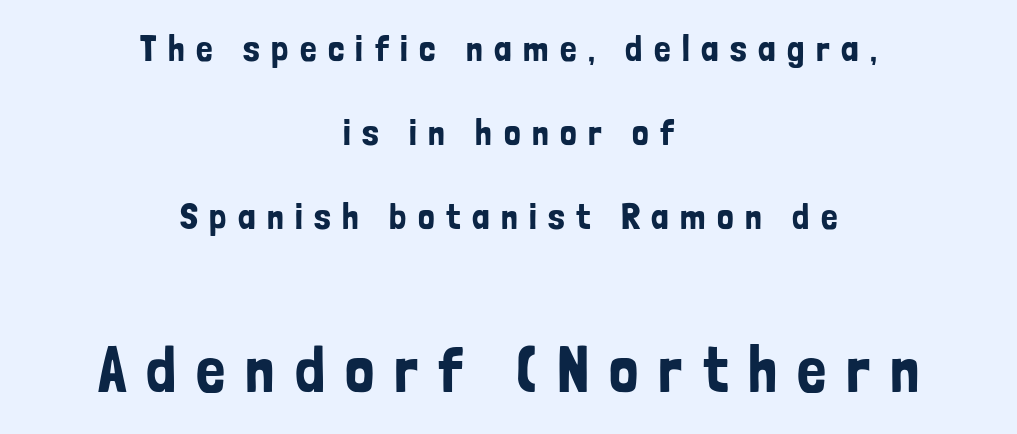
The image shows 65 px condensed sans-serif type, upright; set centered, loose line spacing (2.27x), unusually wide letter spacing (+0.31 em), not underlined; the second (bottom) block is 1.76x larger; low stroke contrast and a medium x-height.
